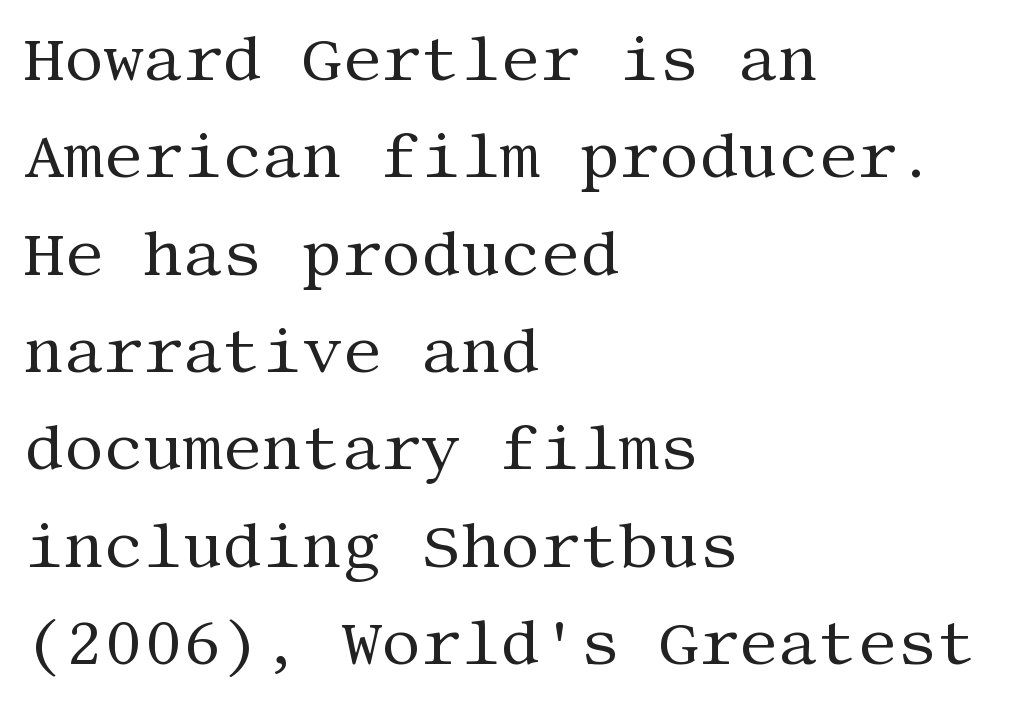
The image shows 62 px regular-weight serif type, upright; set left-aligned, normal line spacing (1.57x), normal letter spacing, not underlined; medium stroke contrast and a large x-height.
